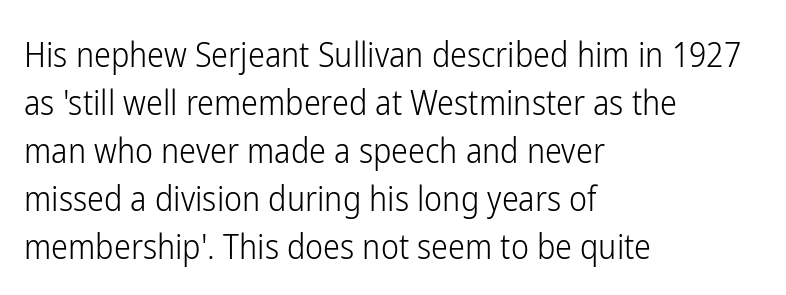
Q: Is the text bold? A: No.
Q: Is the text italic (slanted)? A: No, it is upright.
Q: Is the typeface a serif or a sans-serif typeface? A: Sans-serif.
Q: Is the text underlined? A: No.
Q: How is the paragraph aligned? A: Left-aligned.
Q: Is the spacing between letters normal or unusually wide? A: Normal.
Q: Is the spacing between lines tight, normal or loose? A: Normal.
Q: Width (condensed, normal, or wide)? A: Condensed.
Q: Stroke contrast? A: Low.
Q: x-height? A: Medium.
Q: Monospaced? A: No.
